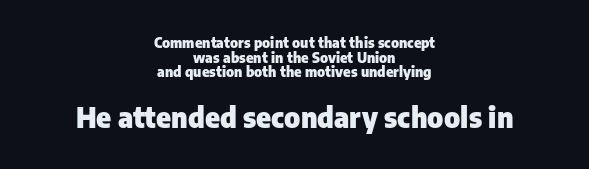
Q: Is the text bold? A: Yes.
Q: Is the text italic (slanted)? A: No, it is upright.
Q: Is the typeface a serif or a sans-serif typeface? A: Sans-serif.
Q: Is the text underlined? A: No.
Q: How is the paragraph aligned? A: Centered.
Q: Is the spacing between letters normal or unusually wide? A: Normal.
Q: Is the spacing between lines tight, normal or loose? A: Tight.
Q: Which block of text is set in a larger size, the first (top) or the second (bottom)? A: The second (bottom) one.
Q: Width (condensed, normal, or wide)? A: Normal.
Q: Stroke contrast? A: Low.
Q: x-height? A: Medium.
Q: Monospaced? A: No.
